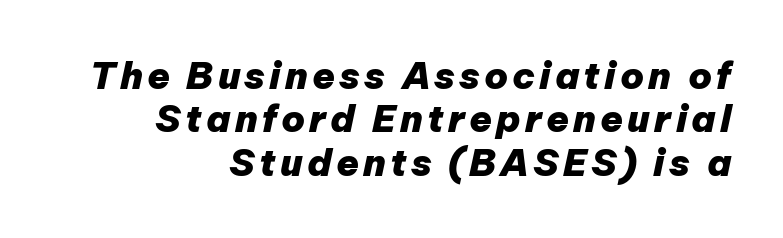
The image shows 37 px heavy type, italic (leaning right); set right-aligned, line spacing 1.17x, not underlined; low stroke contrast and a medium x-height.
